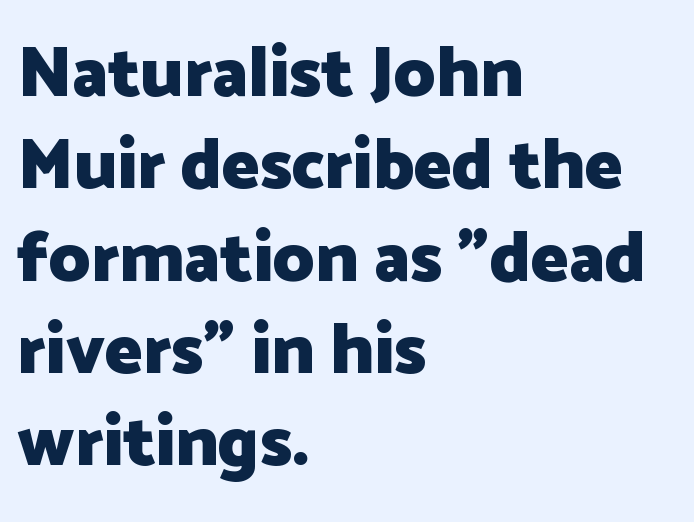
The image shows 71 px heavy sans-serif type, upright; set left-aligned, normal line spacing (1.3x), normal letter spacing, not underlined; low stroke contrast and a medium x-height.
